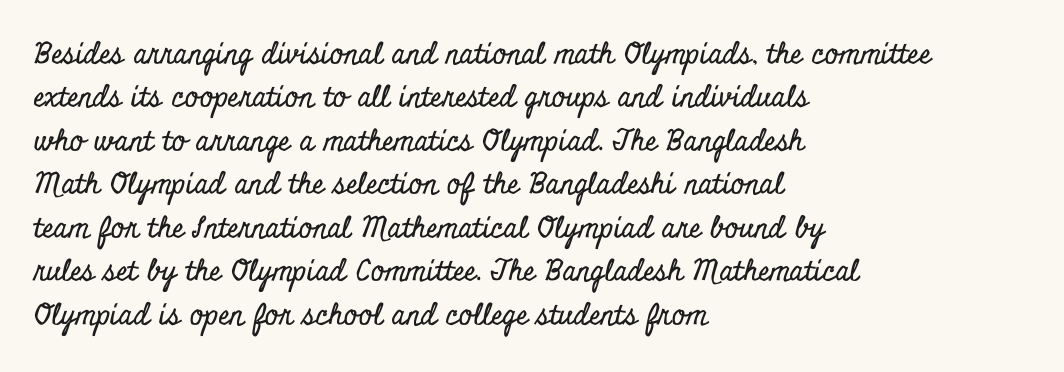
{"serif": "yes", "width": "condensed", "stroke_contrast": "low", "x_height": "small", "monospaced": "no", "underline": "no", "align": "left", "line_spacing": "normal", "line_spacing_ratio": 1.5, "letter_spacing": "normal", "letter_spacing_em": 0.0, "glyph_px": 29}
